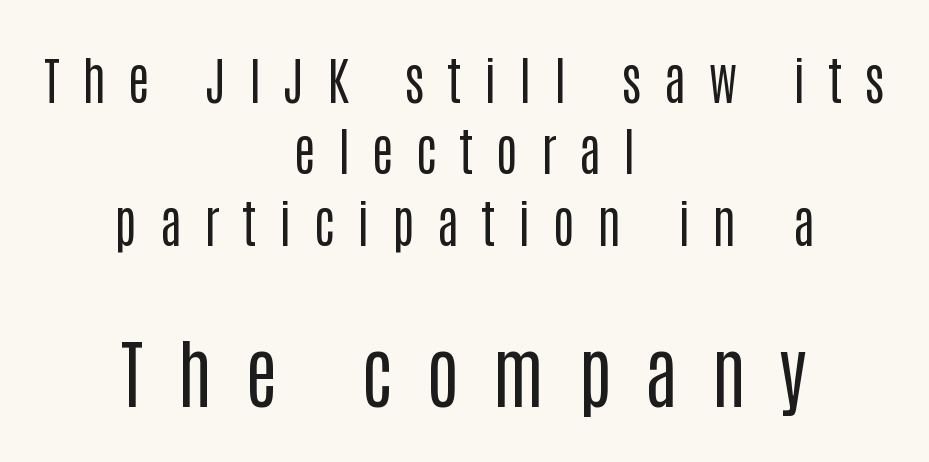
{"serif": "no", "italic": "no", "bold": "no", "weight": "regular", "width": "condensed", "stroke_contrast": "low", "x_height": "large", "monospaced": "no", "underline": "no", "align": "center", "line_spacing": "normal", "line_spacing_ratio": 1.4, "letter_spacing": "wide", "letter_spacing_em": 0.44, "larger_block": "second", "size_ratio": 1.49, "glyph_px": 76}
